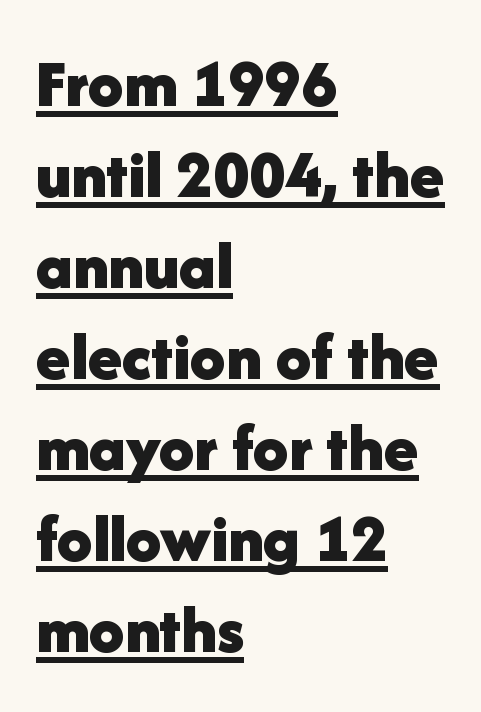
The image shows 70 px bold sans-serif type, upright; set left-aligned, normal line spacing (1.3x), normal letter spacing, underlined; low stroke contrast and a medium x-height.
